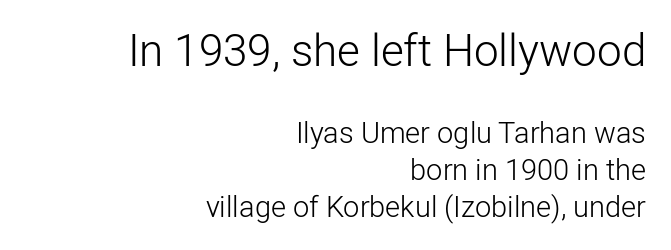
Quick note: not italic, upright. The face used here appears at its bigger size in the upper chunk. Do the characters align in a grid? No, the font is proportional. The font family rendered here belongs to the sans-serif group. How would I describe the line gaps? Plain and ordinary.
